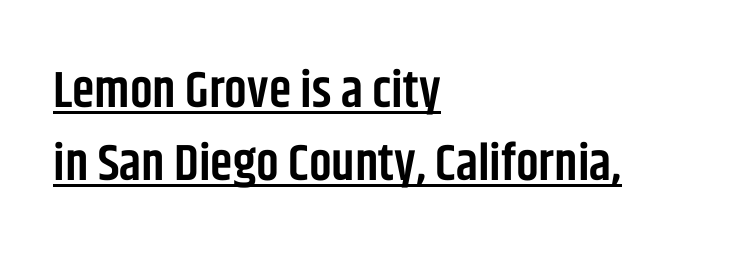
Q: Is the text bold? A: Semi-bold.
Q: Is the text italic (slanted)? A: No, it is upright.
Q: Is the typeface a serif or a sans-serif typeface? A: Sans-serif.
Q: Is the text underlined? A: Yes.
Q: How is the paragraph aligned? A: Left-aligned.
Q: Is the spacing between letters normal or unusually wide? A: Normal.
Q: Is the spacing between lines tight, normal or loose? A: Normal.
Q: Width (condensed, normal, or wide)? A: Condensed.
Q: Stroke contrast? A: Low.
Q: x-height? A: Large.
Q: Monospaced? A: No.
